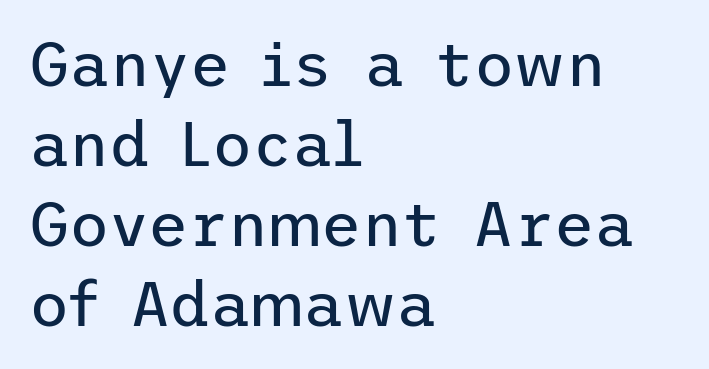
Q: Is the text bold? A: No.
Q: Is the text italic (slanted)? A: No, it is upright.
Q: Is the typeface a serif or a sans-serif typeface? A: Sans-serif.
Q: Is the text underlined? A: No.
Q: How is the paragraph aligned? A: Left-aligned.
Q: Is the spacing between letters normal or unusually wide? A: Normal.
Q: Is the spacing between lines tight, normal or loose? A: Normal.
Q: Width (condensed, normal, or wide)? A: Normal.
Q: Stroke contrast? A: Low.
Q: x-height? A: Medium.
